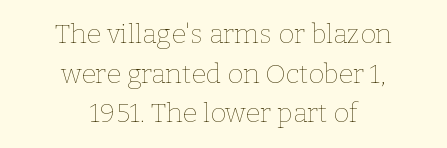
{"italic": "no", "bold": "no", "underline": "no", "align": "center", "line_spacing": "normal", "line_spacing_ratio": 1.47, "letter_spacing": "normal", "letter_spacing_em": 0.0, "glyph_px": 27}
